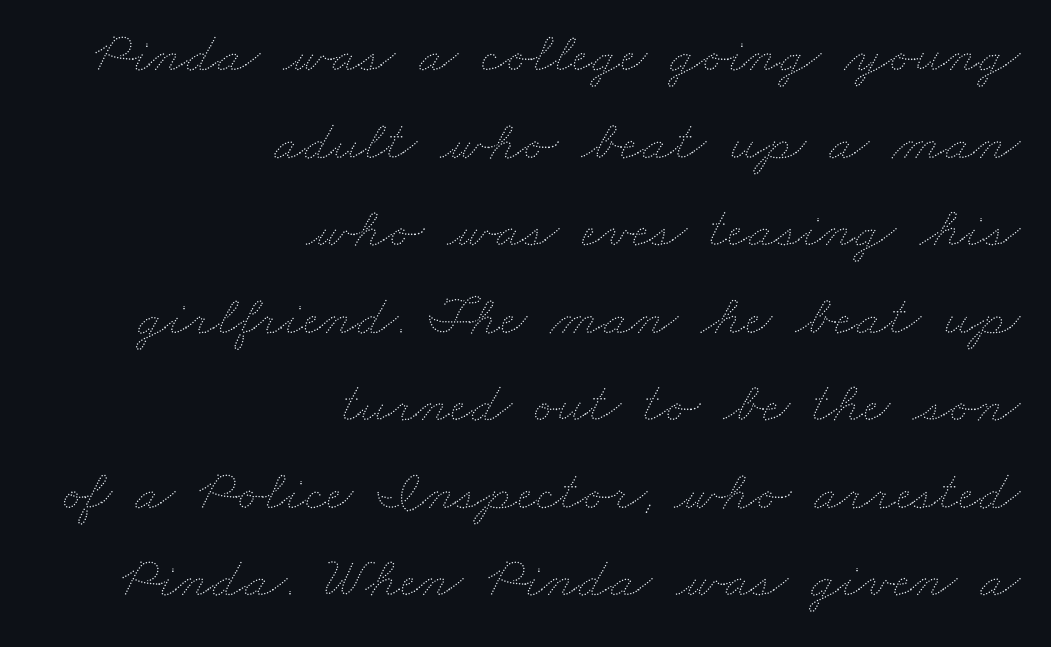
Q: Is the text bold? A: No.
Q: Is the text underlined? A: No.
Q: How is the paragraph aligned? A: Right-aligned.
Q: Is the spacing between letters normal or unusually wide? A: Normal.
Q: Is the spacing between lines tight, normal or loose? A: Normal.
Q: Width (condensed, normal, or wide)? A: Wide.
Q: Stroke contrast? A: Medium.
Q: x-height? A: Small.
Q: Monospaced? A: No.
